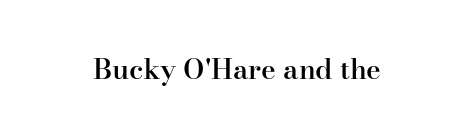
Beneath every word, the page is bare. Is the type bold? Partly — it's a semibold, heavier than regular but not fully bold. Each letter keeps its own natural width here, so spacing adapts to shape. Do the letters lean? They stand straight.
